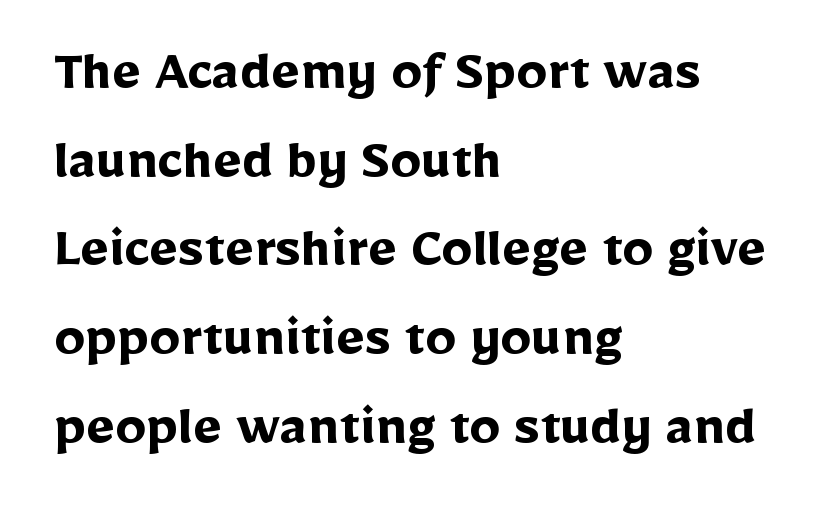
Notice how the passage keeps a crisp vertical edge on the left only. These lines are rendered in a variable-pitch font. Typographically, this falls in the sans-serif category. Leading matches the norm, producing a regular column. Posture: upright roman. Chunky letters — that's bold for sure.
